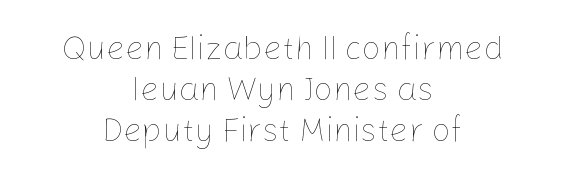
{"italic": "no", "bold": "no", "weight": "thin", "width": "normal", "stroke_contrast": "low", "x_height": "medium", "monospaced": "no", "underline": "no", "align": "center", "line_spacing": "normal", "line_spacing_ratio": 1.25, "letter_spacing": "normal", "letter_spacing_em": 0.0, "glyph_px": 33}
